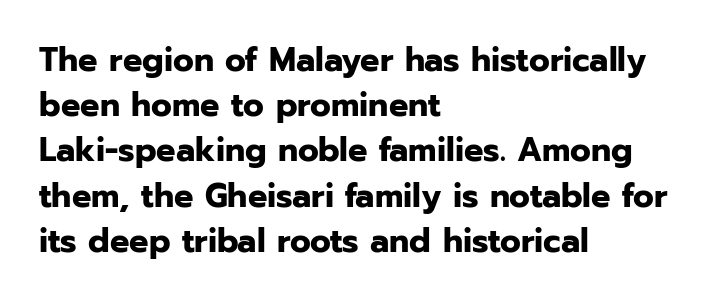
The image shows 34 px bold sans-serif type, upright; set left-aligned, normal line spacing (1.33x), normal letter spacing, not underlined; low stroke contrast and a medium x-height.
